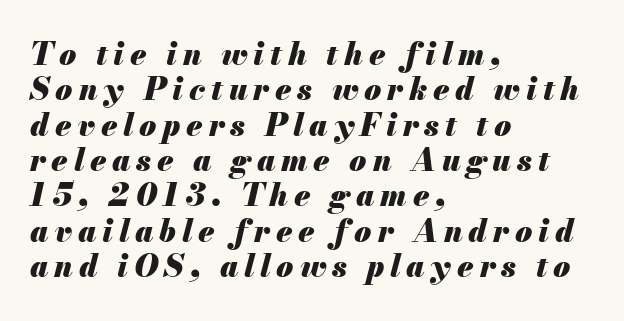
{"italic": "yes", "lean": "right", "slant_degrees": 13, "bold": "yes", "weight": "heavy", "width": "normal", "stroke_contrast": "medium", "x_height": "small", "monospaced": "no", "underline": "no", "align": "left", "line_spacing": "tight", "line_spacing_ratio": 1.14, "glyph_px": 31}
